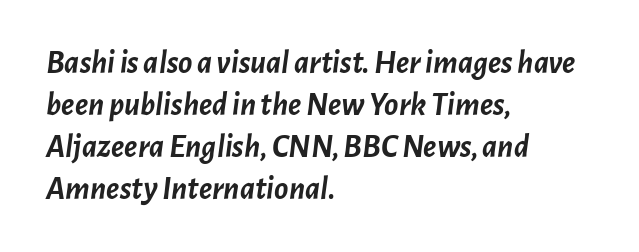
The image shows 33 px semibold type, italic (leaning right); set left-aligned, normal line spacing (1.27x), normal letter spacing, not underlined; low stroke contrast and a medium x-height.
